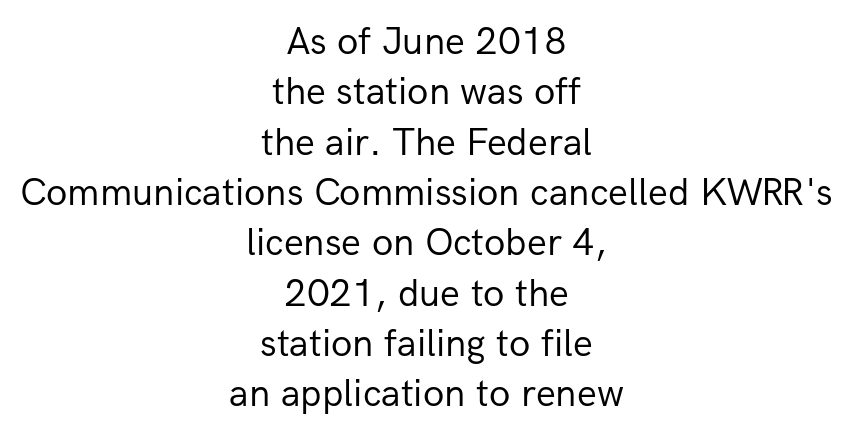
Q: Is the text bold? A: No.
Q: Is the text italic (slanted)? A: No, it is upright.
Q: Is the typeface a serif or a sans-serif typeface? A: Sans-serif.
Q: Is the text underlined? A: No.
Q: How is the paragraph aligned? A: Centered.
Q: Is the spacing between letters normal or unusually wide? A: Normal.
Q: Is the spacing between lines tight, normal or loose? A: Normal.
Q: Width (condensed, normal, or wide)? A: Normal.
Q: Stroke contrast? A: Low.
Q: x-height? A: Medium.
Q: Monospaced? A: No.
